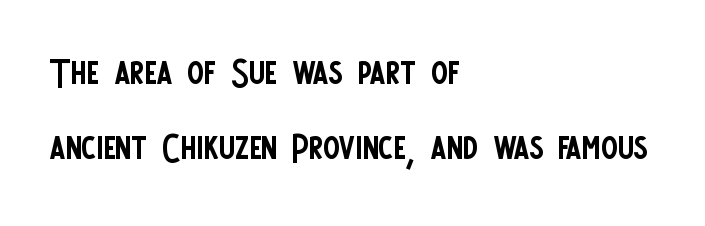
The characters are drawn with everyday or finer stroke widths. Do the characters align in a grid? No, the font is proportional. The space directly below the letters is spotless. Upright lettering throughout. Look at the tracking — it's just the regular setting, nothing added.
